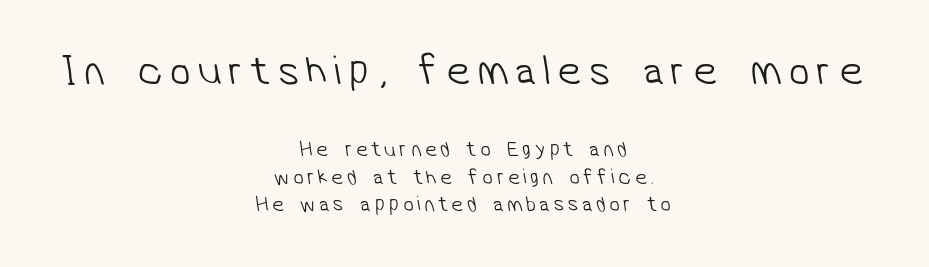
The image shows 42 px light sans-serif type; set centered, normal line spacing (1.32x), not underlined; the first (top) block is 2.0x larger; low stroke contrast and a medium x-height.
